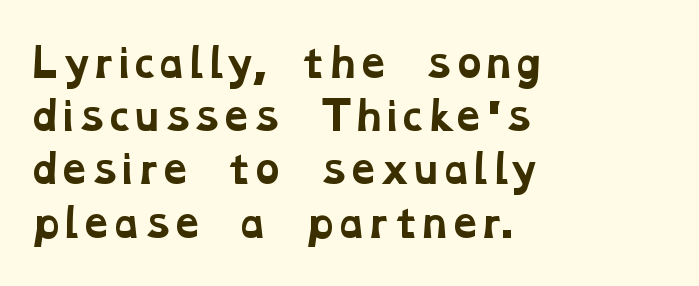
Q: Is the text bold? A: Yes.
Q: Is the typeface a serif or a sans-serif typeface? A: Serif.
Q: Is the text underlined? A: No.
Q: How is the paragraph aligned? A: Left-aligned.
Q: Is the spacing between letters normal or unusually wide? A: Normal.
Q: Is the spacing between lines tight, normal or loose? A: Normal.
Q: Width (condensed, normal, or wide)? A: Wide.
Q: Stroke contrast? A: Low.
Q: x-height? A: Medium.
Q: Monospaced? A: No.
